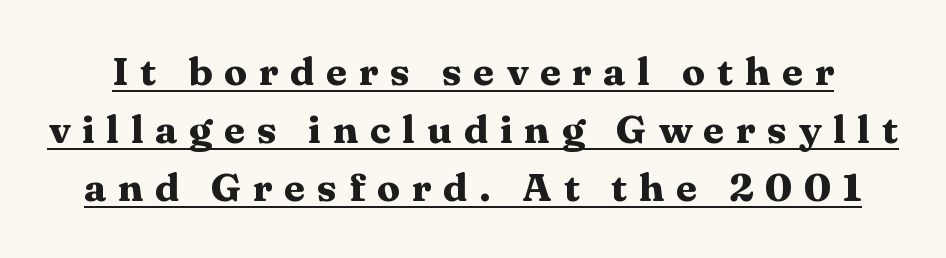
Pretty heavy lettering here — definitely bold. Short note: letters widely spaced. This is the regular roman posture of the typeface. Serifs: yes, visible at the terminals of the letterforms.
